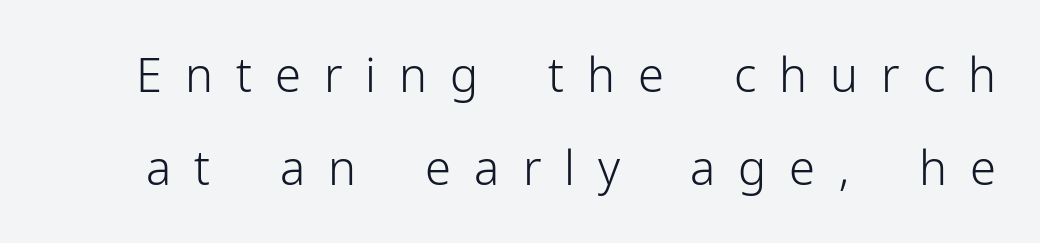
Q: Is the text bold? A: No.
Q: Is the text italic (slanted)? A: No, it is upright.
Q: Is the typeface a serif or a sans-serif typeface? A: Sans-serif.
Q: Is the text underlined? A: No.
Q: Is the spacing between letters normal or unusually wide? A: Unusually wide.
Q: Is the spacing between lines tight, normal or loose? A: Loose.
Q: Width (condensed, normal, or wide)? A: Normal.
Q: Stroke contrast? A: Low.
Q: x-height? A: Medium.
Q: Monospaced? A: No.
